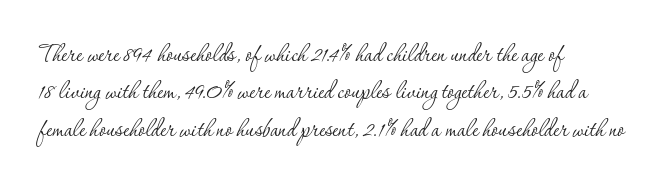
Q: Is the text bold? A: No.
Q: Is the text italic (slanted)? A: Yes.
Q: Is the typeface a serif or a sans-serif typeface? A: Serif.
Q: Is the text underlined? A: No.
Q: How is the paragraph aligned? A: Left-aligned.
Q: Is the spacing between letters normal or unusually wide? A: Normal.
Q: Is the spacing between lines tight, normal or loose? A: Normal.
Q: Width (condensed, normal, or wide)? A: Normal.
Q: Stroke contrast? A: Low.
Q: x-height? A: Small.
Q: Monospaced? A: No.
